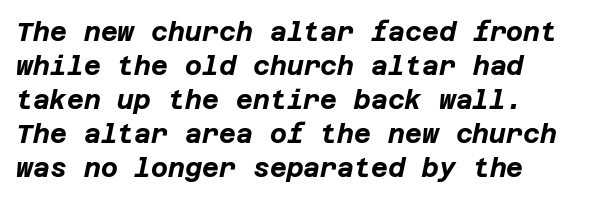
{"italic": "yes", "lean": "right", "slant_degrees": 12, "bold": "yes", "underline": "no", "align": "left", "line_spacing": "normal", "line_spacing_ratio": 1.31, "letter_spacing": "normal", "letter_spacing_em": 0.0, "glyph_px": 26}
